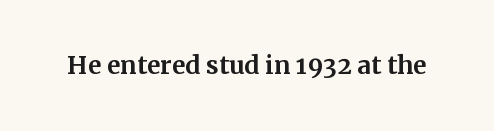
The image shows 33 px serif type, upright; set normal letter spacing, not underlined; medium stroke contrast and a medium x-height.
